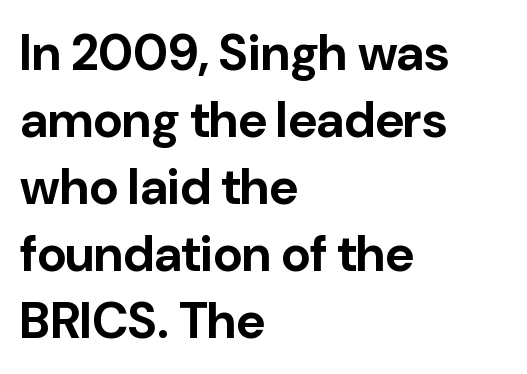
{"serif": "no", "italic": "no", "bold": "yes", "weight": "bold", "width": "normal", "stroke_contrast": "low", "x_height": "medium", "monospaced": "no", "underline": "no", "align": "left", "line_spacing": "normal", "line_spacing_ratio": 1.34, "letter_spacing": "normal", "letter_spacing_em": 0.0, "glyph_px": 50}
